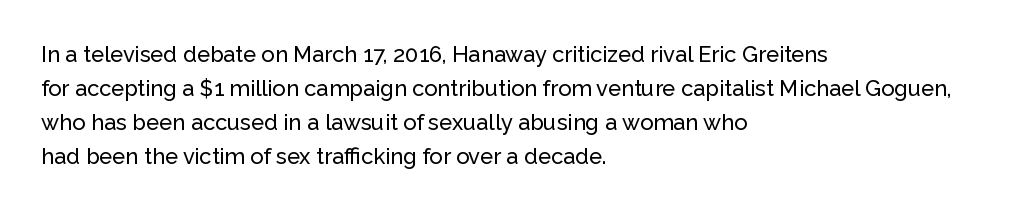
Inter-character spacing is left at the font's built-in metrics. A bare baseline throughout the passage. The typography opts for an upright posture over an oblique one. Casual observation: everything's shoved over to the left.
